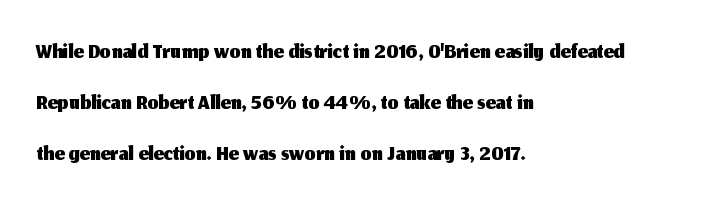
Q: Is the text italic (slanted)? A: No, it is upright.
Q: Is the typeface a serif or a sans-serif typeface? A: Sans-serif.
Q: Is the text underlined? A: No.
Q: How is the paragraph aligned? A: Left-aligned.
Q: Is the spacing between letters normal or unusually wide? A: Normal.
Q: Is the spacing between lines tight, normal or loose? A: Normal.
Q: Width (condensed, normal, or wide)? A: Normal.
Q: Stroke contrast? A: Medium.
Q: x-height? A: Medium.
Q: Monospaced? A: No.
